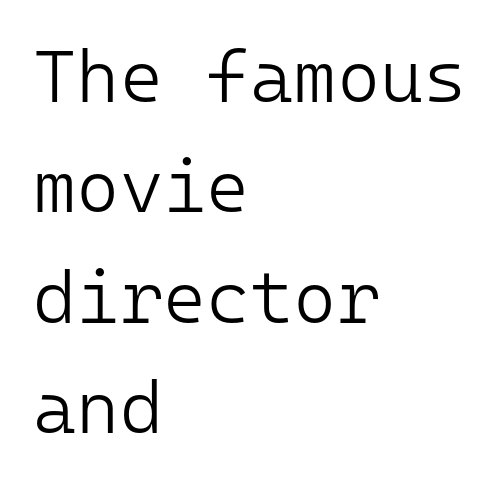
Do the characters align in a grid? Yes, the font is monospaced. The vertical gap from one line to the next is medium. Has an underline been added? It has not. Summary of weight: not heavy and not bold. Observe the absence of serifs on each vertical stroke in this sample.
